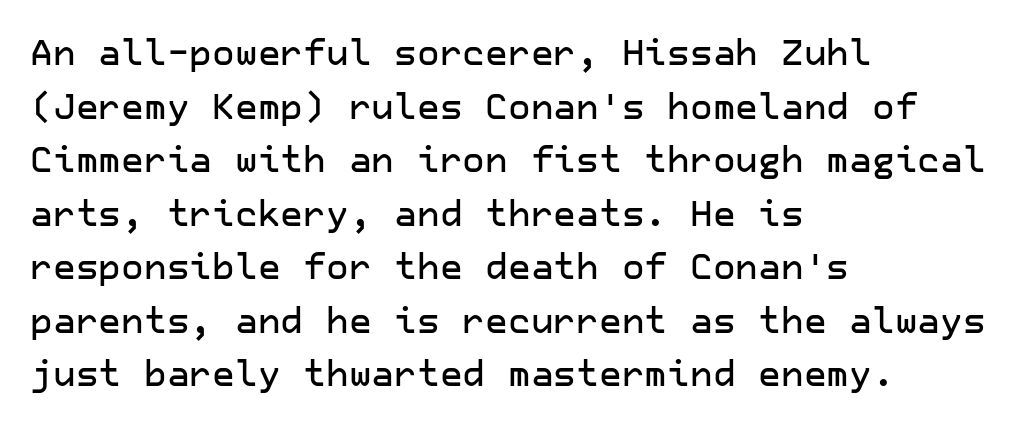
The image shows 35 px sans-serif type, upright; set left-aligned, normal line spacing (1.53x), normal letter spacing, not underlined; low stroke contrast and a medium x-height.
